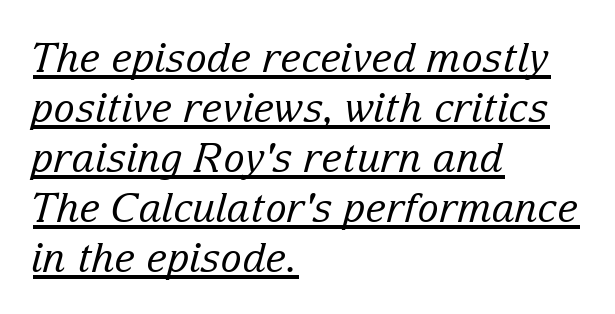
Q: Is the text bold? A: No.
Q: Is the text italic (slanted)? A: Yes, it leans right by about 15 degrees.
Q: Is the typeface a serif or a sans-serif typeface? A: Serif.
Q: Is the text underlined? A: Yes.
Q: How is the paragraph aligned? A: Left-aligned.
Q: Is the spacing between letters normal or unusually wide? A: Normal.
Q: Is the spacing between lines tight, normal or loose? A: Normal.
Q: Width (condensed, normal, or wide)? A: Normal.
Q: Stroke contrast? A: Low.
Q: x-height? A: Medium.
Q: Monospaced? A: No.
